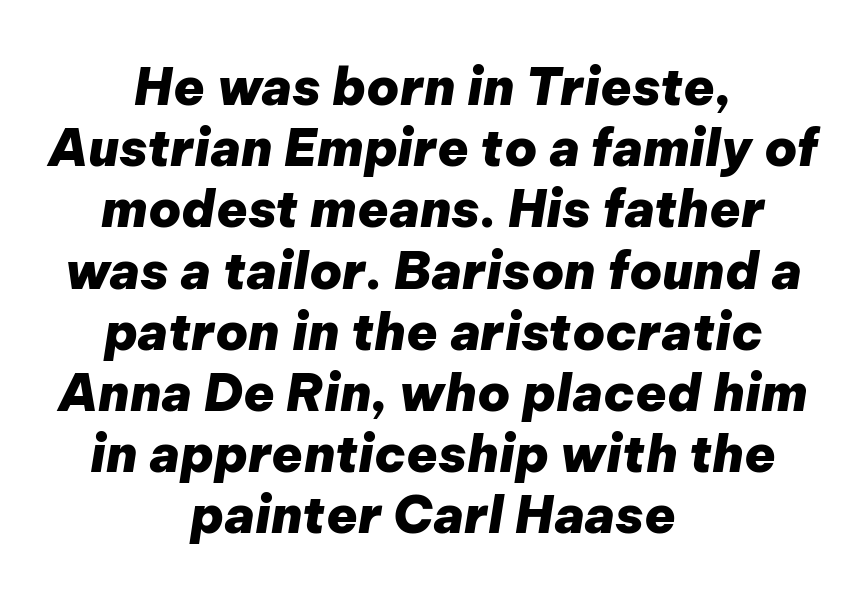
The image shows 51 px heavy type, italic (leaning right); set centered, line spacing 1.2x, normal letter spacing, not underlined; low stroke contrast and a medium x-height.
